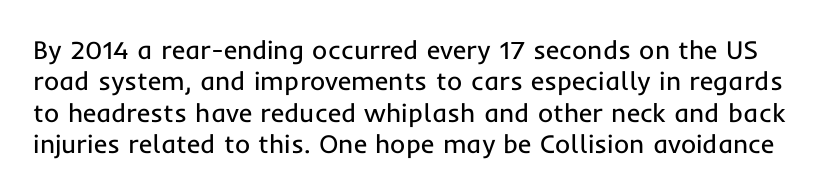
{"italic": "no", "bold": "no", "underline": "no", "line_spacing_ratio": 1.21, "letter_spacing": "normal", "letter_spacing_em": 0.0, "glyph_px": 26}
